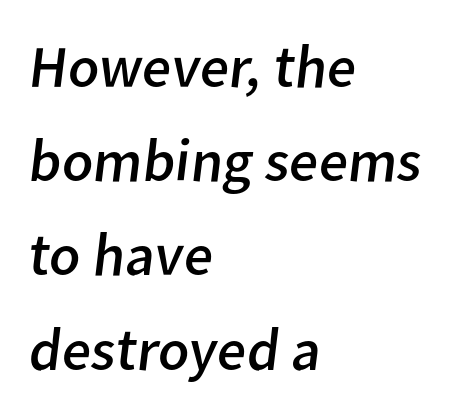
The image shows 60 px regular-weight sans-serif type; set left-aligned, normal line spacing (1.57x), normal letter spacing, not underlined; low stroke contrast and a medium x-height.
